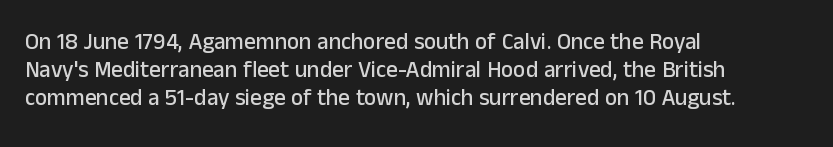
{"italic": "no", "underline": "no", "align": "left", "line_spacing_ratio": 1.22, "letter_spacing": "normal", "letter_spacing_em": 0.0, "glyph_px": 23}
